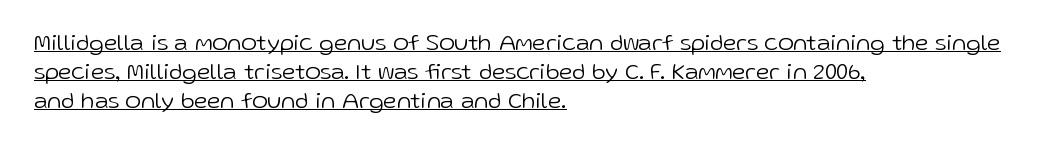
Q: Is the text bold? A: No.
Q: Is the text italic (slanted)? A: No, it is upright.
Q: Is the text underlined? A: Yes.
Q: How is the paragraph aligned? A: Left-aligned.
Q: Is the spacing between letters normal or unusually wide? A: Normal.
